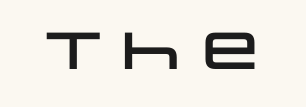
Underlining? Definitely not there. Style check: upright. Note the varied advance widths — an 'i' is clearly narrower than an 'm'. In terms of letterspacing, this is plain default setting. Classification — sans serif.
